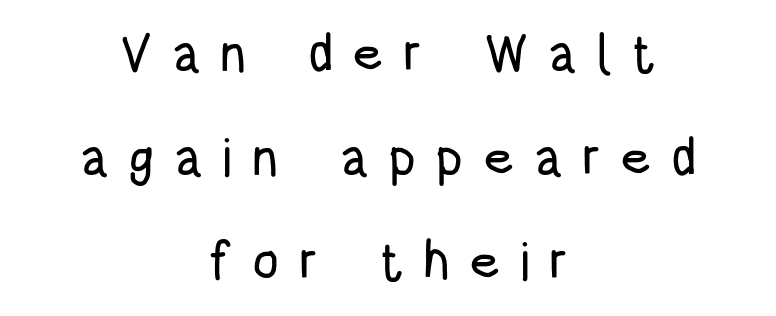
The passage shown has open, widely tracked lettering throughout. Think of a printed novel: that variable character pitch is what you see here. The line-height multiplier appears high, well above default. The glyphs are unaccompanied by any horizontal stroke below them. This sample uses a sans-serif face.
